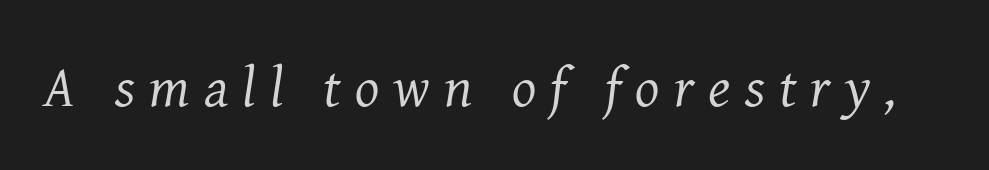
Q: Is the text bold? A: No.
Q: Is the text italic (slanted)? A: Yes, it leans right by about 8 degrees.
Q: Is the typeface a serif or a sans-serif typeface? A: Serif.
Q: Is the text underlined? A: No.
Q: Is the spacing between letters normal or unusually wide? A: Unusually wide.
Q: Width (condensed, normal, or wide)? A: Normal.
Q: Stroke contrast? A: Medium.
Q: x-height? A: Medium.
Q: Monospaced? A: No.
